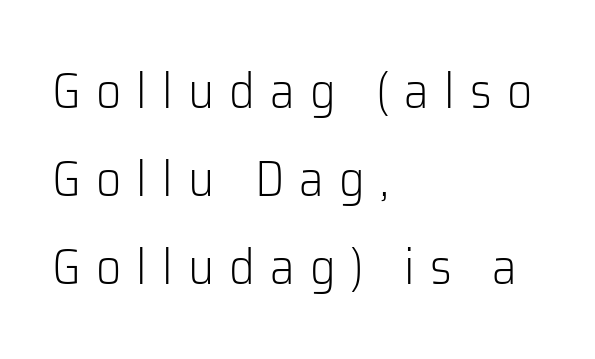
The image shows 49 px light sans-serif type, upright; set left-aligned, line spacing 1.8x, unusually wide letter spacing (+0.31 em), not underlined; low stroke contrast and a medium x-height.
